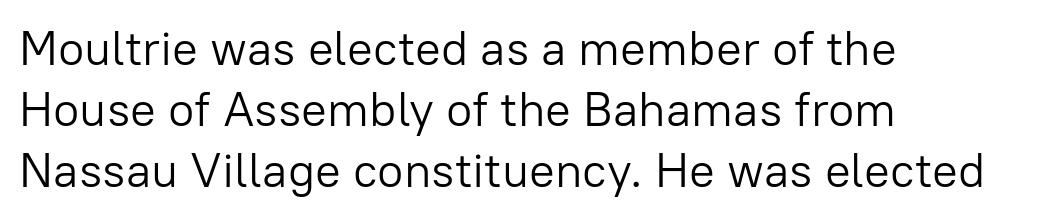
The image shows 48 px light sans-serif type, upright; set left-aligned, normal line spacing (1.27x), normal letter spacing, not underlined; low stroke contrast and a medium x-height.
